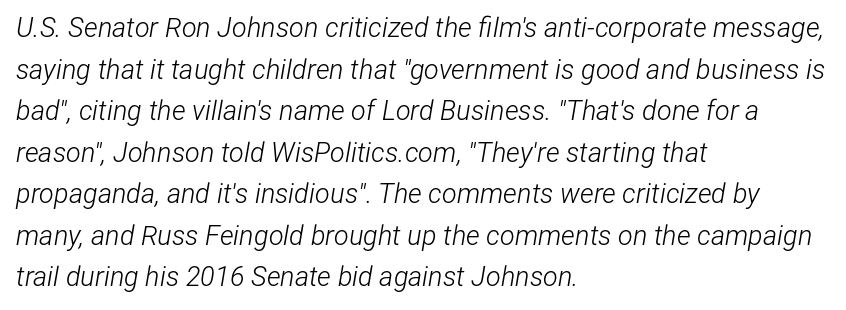
{"italic": "yes", "lean": "right", "slant_degrees": 12, "bold": "no", "underline": "no", "align": "left", "line_spacing": "normal", "line_spacing_ratio": 1.54, "letter_spacing": "normal", "letter_spacing_em": 0.0, "glyph_px": 27}
